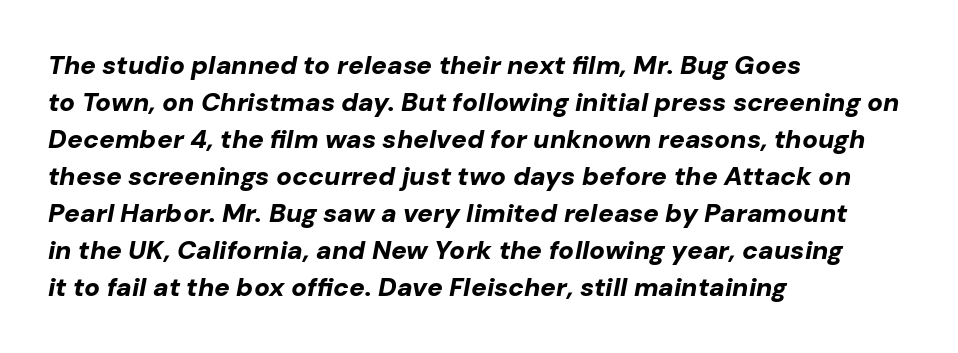
Compared with typical paragraphs, the rows here are spaced about the same. Typeset ragged right — the left edge is the straight one. An italicized treatment has been applied to the whole sample. As a designer I'd log this as weight 700, bold. Bare-footed words on every line.
